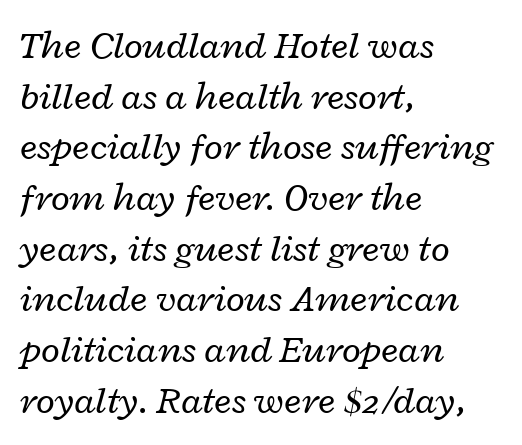
The image shows 39 px regular-weight, wide type, italic (leaning right); set left-aligned, normal line spacing (1.3x), normal letter spacing, not underlined; low stroke contrast and a medium x-height.
